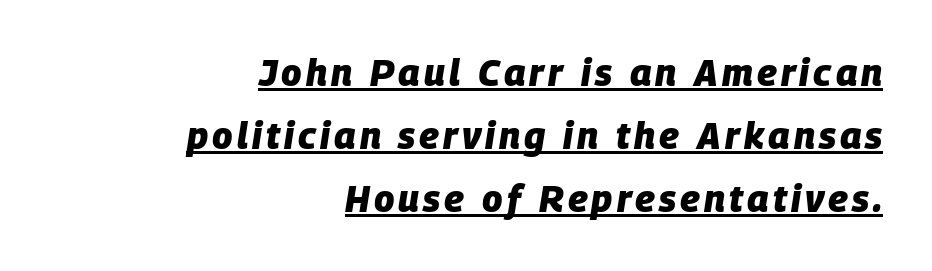
Does the lettering tilt? It does — this is italic. Varying glyph widths throughout — classic text-font behaviour. What decoration does the sample have? An underline. Does the weight exceed regular? Yes, all the way to bold.
